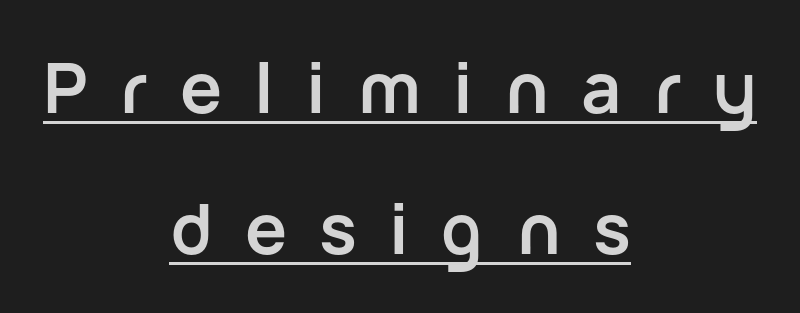
Q: Is the text bold? A: Yes.
Q: Is the text italic (slanted)? A: No, it is upright.
Q: Is the typeface a serif or a sans-serif typeface? A: Sans-serif.
Q: Is the text underlined? A: Yes.
Q: How is the paragraph aligned? A: Centered.
Q: Is the spacing between letters normal or unusually wide? A: Unusually wide.
Q: Is the spacing between lines tight, normal or loose? A: Loose.
Q: Width (condensed, normal, or wide)? A: Normal.
Q: Stroke contrast? A: Low.
Q: x-height? A: Medium.
Q: Monospaced? A: No.
